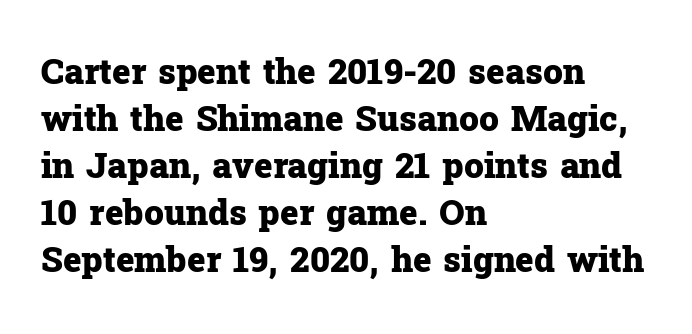
{"serif": "yes", "italic": "no", "bold": "yes", "weight": "heavy", "width": "normal", "stroke_contrast": "low", "x_height": "medium", "monospaced": "no", "underline": "no", "align": "left", "line_spacing": "normal", "line_spacing_ratio": 1.34, "letter_spacing": "normal", "letter_spacing_em": 0.0, "glyph_px": 35}
